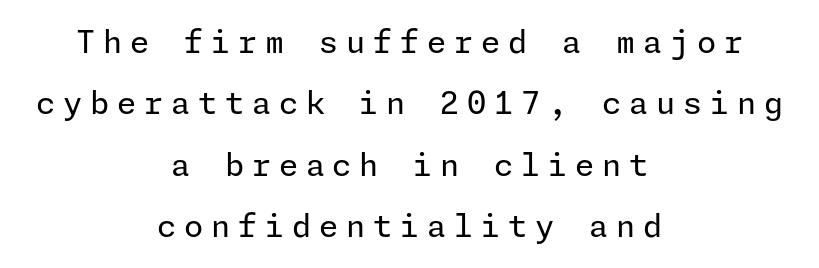
Q: Is the text bold? A: No.
Q: Is the text italic (slanted)? A: No, it is upright.
Q: Is the typeface a serif or a sans-serif typeface? A: Sans-serif.
Q: Is the text underlined? A: No.
Q: How is the paragraph aligned? A: Centered.
Q: Is the spacing between letters normal or unusually wide? A: Unusually wide.
Q: Is the spacing between lines tight, normal or loose? A: Loose.
Q: Width (condensed, normal, or wide)? A: Normal.
Q: Stroke contrast? A: Low.
Q: x-height? A: Medium.
